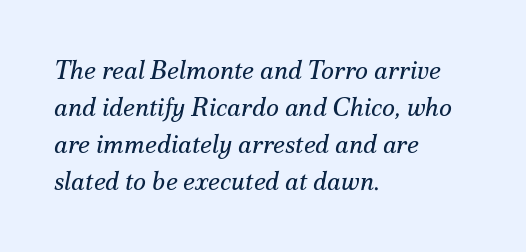
The image shows 25 px text type, italic (leaning right); set left-aligned, normal line spacing (1.48x), normal letter spacing, not underlined.
